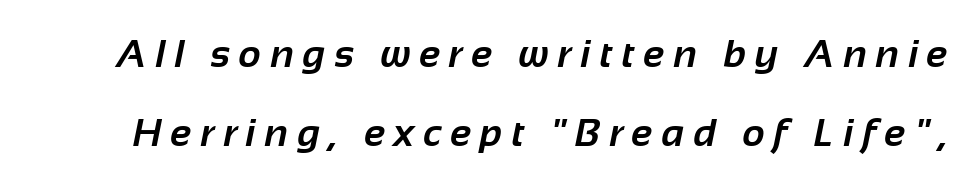
The image shows 39 px bold sans-serif type; set loose line spacing (2.03x), unusually wide letter spacing (+0.23 em), not underlined; low stroke contrast and a medium x-height.
